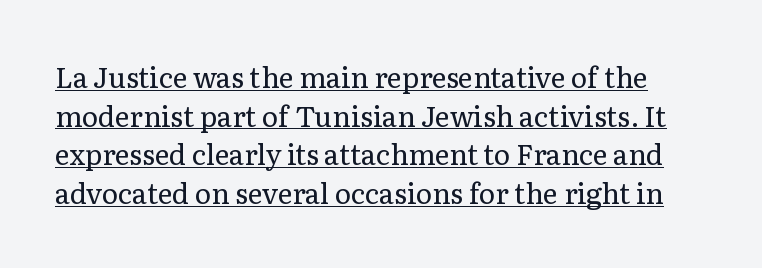
Vertical spacing — default. The typeface chosen for these lines features serifs. Looks like regular typesetting: each glyph gets only the width it needs. The line texture is even and compact thanks to regular tracking.
